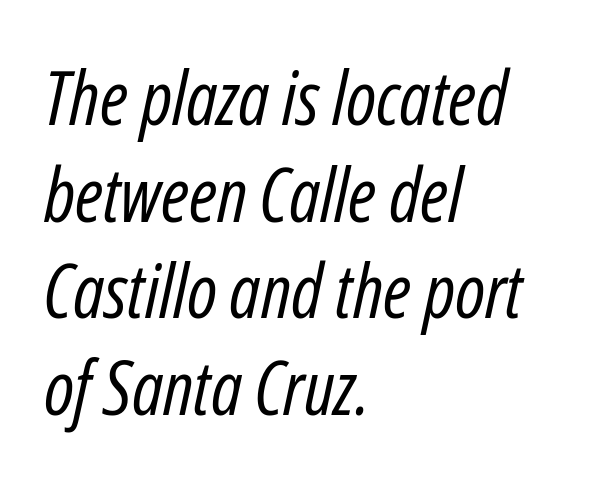
{"italic": "yes", "lean": "right", "slant_degrees": 12, "bold": "no", "weight": "regular", "width": "condensed", "stroke_contrast": "low", "x_height": "medium", "monospaced": "no", "underline": "no", "align": "left", "line_spacing": "normal", "line_spacing_ratio": 1.29, "letter_spacing": "normal", "letter_spacing_em": 0.0, "glyph_px": 75}
